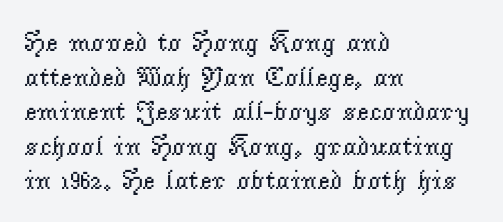
The block of text has a typical density, with ordinary space between rows. Which margin do the lines hug? The left one — the right edge is uneven. The space directly below the letters is spotless. This is the regular roman posture of the typeface. Does extra space separate the letters? No, they use regular spacing.
